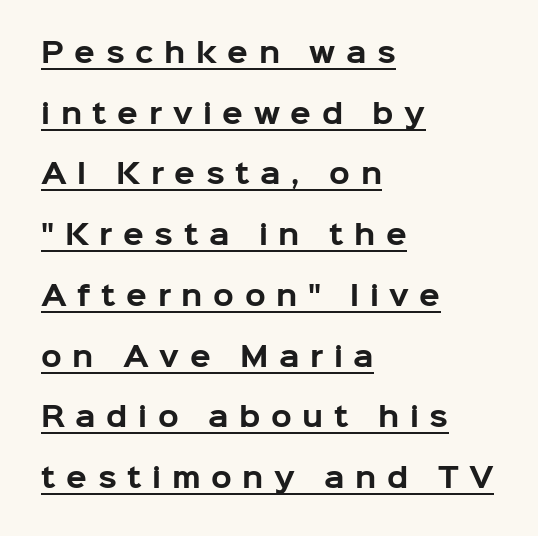
The image shows 27 px bold type, upright; set left-aligned, loose line spacing (2.25x), unusually wide letter spacing (+0.39 em), underlined.
